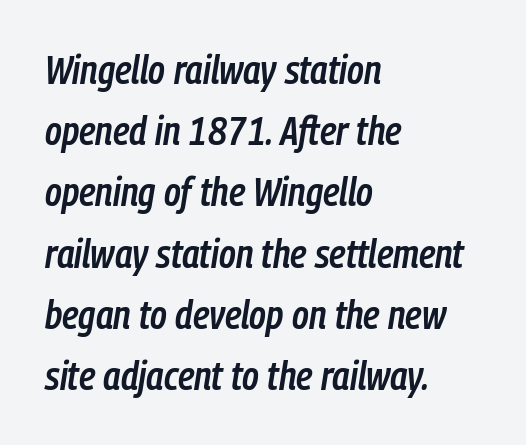
{"italic": "yes", "lean": "right", "slant_degrees": 9, "bold": "semi", "weight": "semibold", "width": "condensed", "stroke_contrast": "low", "x_height": "medium", "monospaced": "no", "underline": "no", "align": "left", "line_spacing": "normal", "line_spacing_ratio": 1.53, "letter_spacing": "normal", "letter_spacing_em": 0.0, "glyph_px": 40}
